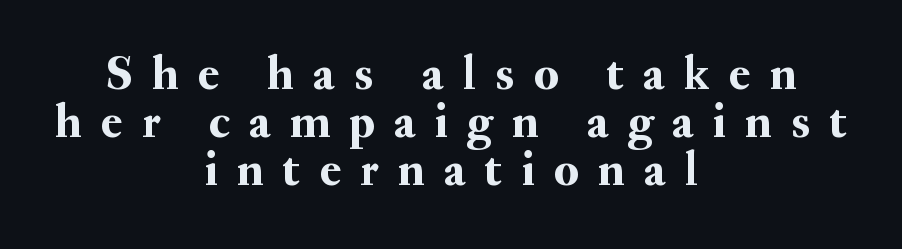
Q: Is the text italic (slanted)? A: No, it is upright.
Q: Is the typeface a serif or a sans-serif typeface? A: Serif.
Q: Is the text underlined? A: No.
Q: How is the paragraph aligned? A: Centered.
Q: Is the spacing between letters normal or unusually wide? A: Unusually wide.
Q: Is the spacing between lines tight, normal or loose? A: Tight.
Q: Width (condensed, normal, or wide)? A: Normal.
Q: Stroke contrast? A: Medium.
Q: x-height? A: Small.
Q: Monospaced? A: No.
